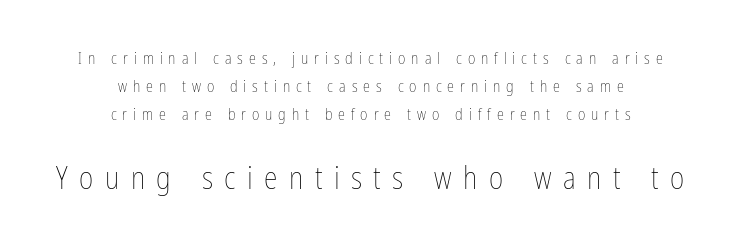
Q: Is the text bold? A: No.
Q: Is the text italic (slanted)? A: No, it is upright.
Q: Is the text underlined? A: No.
Q: How is the paragraph aligned? A: Centered.
Q: Is the spacing between letters normal or unusually wide? A: Unusually wide.
Q: Which block of text is set in a larger size, the first (top) or the second (bottom)? A: The second (bottom) one.
Q: Width (condensed, normal, or wide)? A: Condensed.
Q: Stroke contrast? A: Low.
Q: x-height? A: Medium.
Q: Monospaced? A: No.
